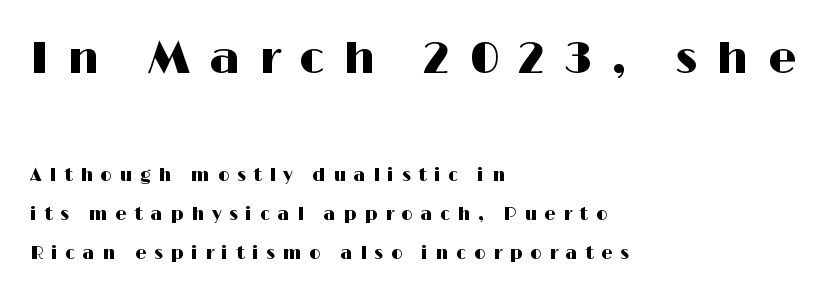
Q: Is the text italic (slanted)? A: No, it is upright.
Q: Is the typeface a serif or a sans-serif typeface? A: Sans-serif.
Q: Is the text underlined? A: No.
Q: How is the paragraph aligned? A: Left-aligned.
Q: Is the spacing between letters normal or unusually wide? A: Unusually wide.
Q: Is the spacing between lines tight, normal or loose? A: Loose.
Q: Which block of text is set in a larger size, the first (top) or the second (bottom)? A: The first (top) one.
Q: Width (condensed, normal, or wide)? A: Wide.
Q: Stroke contrast? A: High.
Q: x-height? A: Medium.
Q: Monospaced? A: No.
